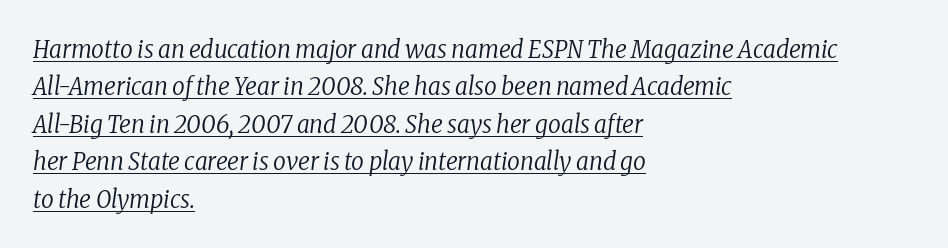
Q: Is the text bold? A: No.
Q: Is the text italic (slanted)? A: Yes, it leans right by about 8 degrees.
Q: Is the text underlined? A: Yes.
Q: How is the paragraph aligned? A: Left-aligned.
Q: Is the spacing between letters normal or unusually wide? A: Normal.
Q: Is the spacing between lines tight, normal or loose? A: Normal.
